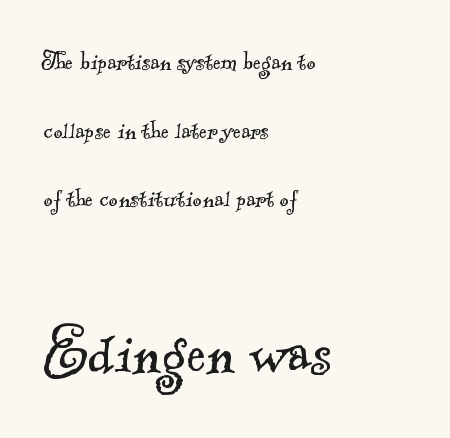
{"serif": "yes", "bold": "no", "weight": "light", "width": "normal", "x_height": "small", "monospaced": "no", "underline": "no", "align": "left", "line_spacing": "loose", "line_spacing_ratio": 2.37, "letter_spacing": "normal", "letter_spacing_em": 0.0, "larger_block": "second", "size_ratio": 2.48, "glyph_px": 72}
